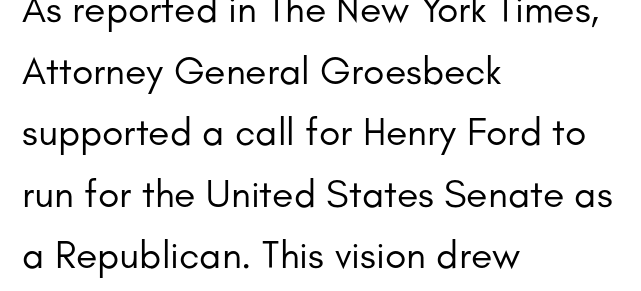
Q: Is the text bold? A: No.
Q: Is the text italic (slanted)? A: No, it is upright.
Q: Is the typeface a serif or a sans-serif typeface? A: Sans-serif.
Q: Is the text underlined? A: No.
Q: How is the paragraph aligned? A: Left-aligned.
Q: Is the spacing between letters normal or unusually wide? A: Normal.
Q: Is the spacing between lines tight, normal or loose? A: Normal.
Q: Width (condensed, normal, or wide)? A: Normal.
Q: Stroke contrast? A: Low.
Q: x-height? A: Small.
Q: Monospaced? A: No.
